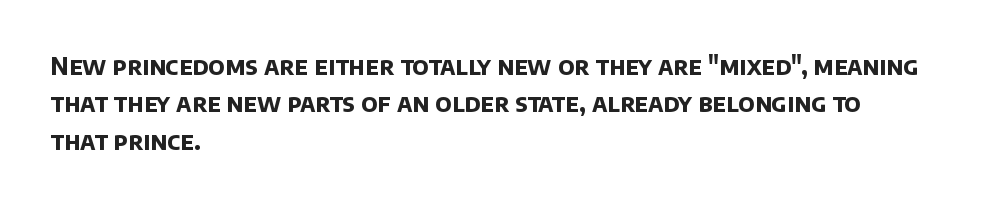
Leading: standard. Plenty of ink on the page — the face is bold. Letter spacing: default. These lines stack with their left ends in a neat column.
